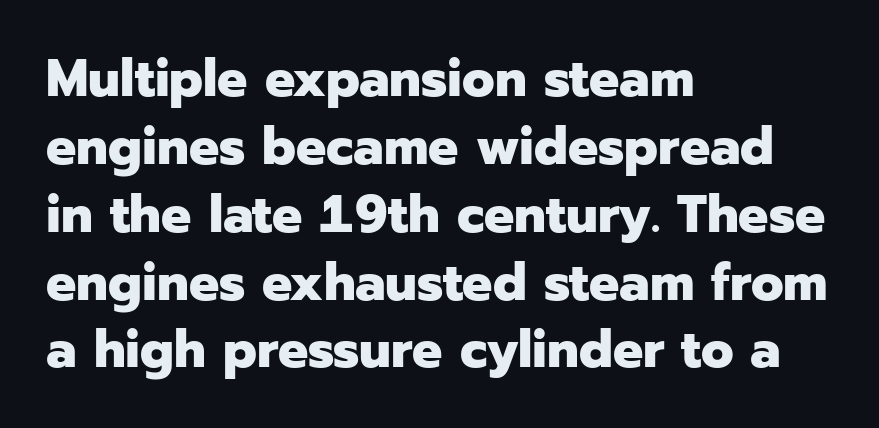
The image shows 53 px heavy sans-serif type, upright; set left-aligned, normal line spacing (1.28x), normal letter spacing, not underlined; low stroke contrast and a medium x-height.
